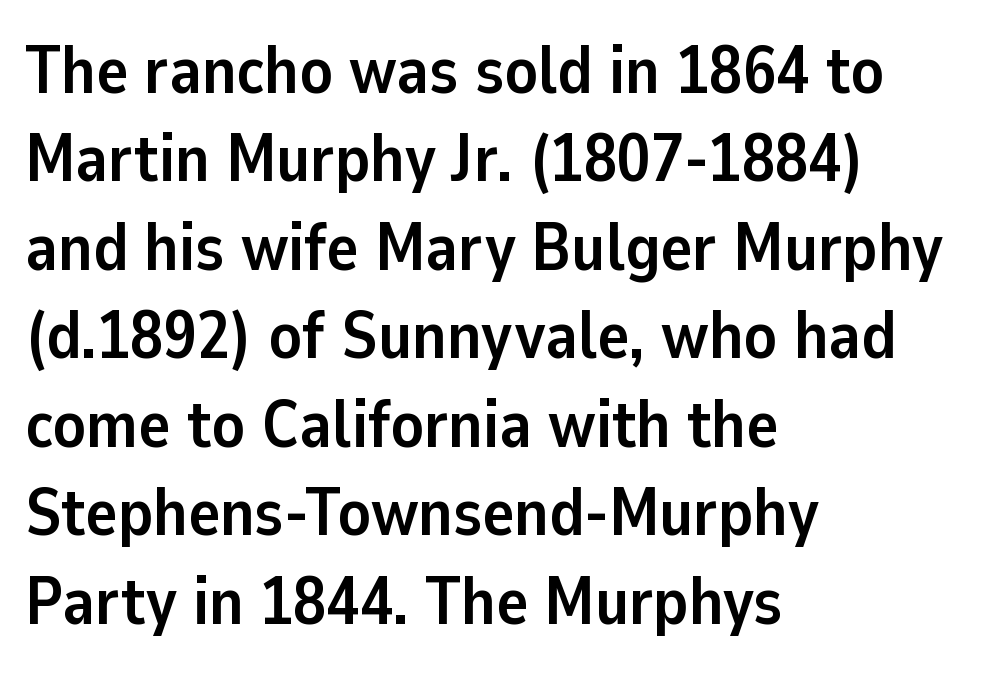
Words float on clear page, feet unadorned. Casual observation: everything's shoved over to the left. Tracking value appears to be zero — textbook default spacing. A typesetter would call this proportional, since set widths differ per character.
